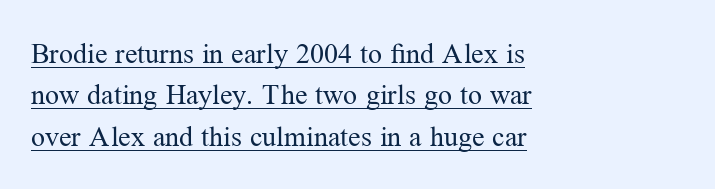
Q: Is the text bold? A: No.
Q: Is the text italic (slanted)? A: No, it is upright.
Q: Is the typeface a serif or a sans-serif typeface? A: Serif.
Q: Is the text underlined? A: Yes.
Q: How is the paragraph aligned? A: Left-aligned.
Q: Is the spacing between letters normal or unusually wide? A: Normal.
Q: Is the spacing between lines tight, normal or loose? A: Normal.
Q: Width (condensed, normal, or wide)? A: Normal.
Q: Stroke contrast? A: Medium.
Q: x-height? A: Medium.
Q: Monospaced? A: No.
